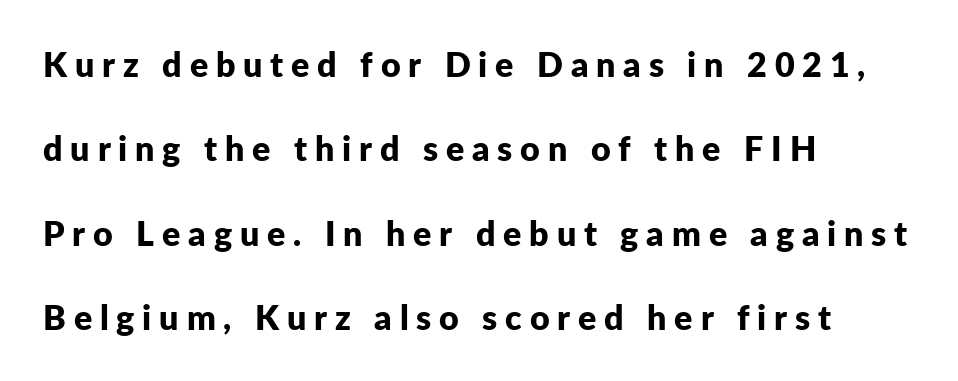
Q: Is the text bold? A: Yes.
Q: Is the text italic (slanted)? A: No, it is upright.
Q: Is the typeface a serif or a sans-serif typeface? A: Sans-serif.
Q: Is the text underlined? A: No.
Q: How is the paragraph aligned? A: Left-aligned.
Q: Is the spacing between letters normal or unusually wide? A: Unusually wide.
Q: Is the spacing between lines tight, normal or loose? A: Loose.
Q: Width (condensed, normal, or wide)? A: Normal.
Q: Stroke contrast? A: Low.
Q: x-height? A: Medium.
Q: Monospaced? A: No.
